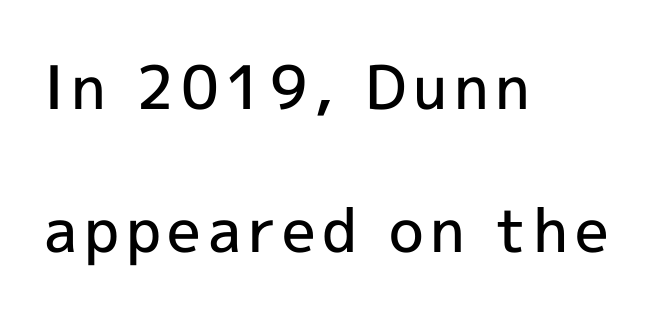
Q: Is the text bold? A: Semi-bold.
Q: Is the text italic (slanted)? A: No, it is upright.
Q: Is the typeface a serif or a sans-serif typeface? A: Sans-serif.
Q: Is the text underlined? A: No.
Q: How is the paragraph aligned? A: Left-aligned.
Q: Is the spacing between lines tight, normal or loose? A: Loose.
Q: Width (condensed, normal, or wide)? A: Normal.
Q: x-height? A: Medium.
Q: Monospaced? A: No.
